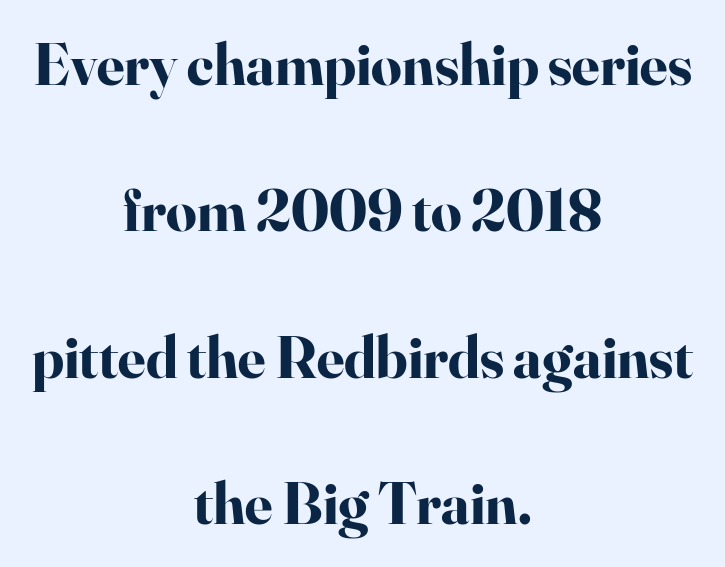
Q: Is the text bold? A: Yes.
Q: Is the text italic (slanted)? A: No, it is upright.
Q: Is the typeface a serif or a sans-serif typeface? A: Serif.
Q: Is the text underlined? A: No.
Q: How is the paragraph aligned? A: Centered.
Q: Is the spacing between letters normal or unusually wide? A: Normal.
Q: Is the spacing between lines tight, normal or loose? A: Loose.
Q: Width (condensed, normal, or wide)? A: Normal.
Q: Stroke contrast? A: High.
Q: x-height? A: Small.
Q: Monospaced? A: No.
